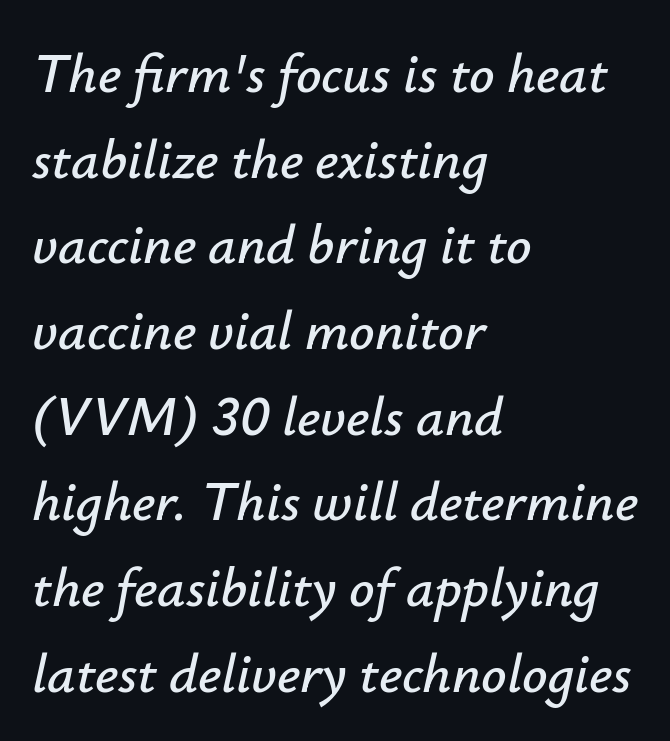
{"italic": "yes", "lean": "right", "slant_degrees": 12, "width": "normal", "stroke_contrast": "low", "x_height": "small", "monospaced": "no", "underline": "no", "align": "left", "line_spacing": "normal", "line_spacing_ratio": 1.53, "letter_spacing": "normal", "letter_spacing_em": 0.0, "glyph_px": 56}
